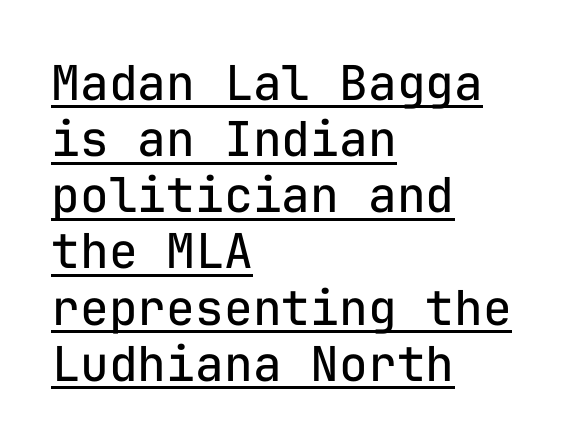
Q: Is the text bold? A: No.
Q: Is the text italic (slanted)? A: No, it is upright.
Q: Is the typeface a serif or a sans-serif typeface? A: Sans-serif.
Q: Is the text underlined? A: Yes.
Q: How is the paragraph aligned? A: Left-aligned.
Q: Is the spacing between letters normal or unusually wide? A: Normal.
Q: Width (condensed, normal, or wide)? A: Normal.
Q: Stroke contrast? A: Low.
Q: x-height? A: Medium.
Q: Monospaced? A: Yes.
